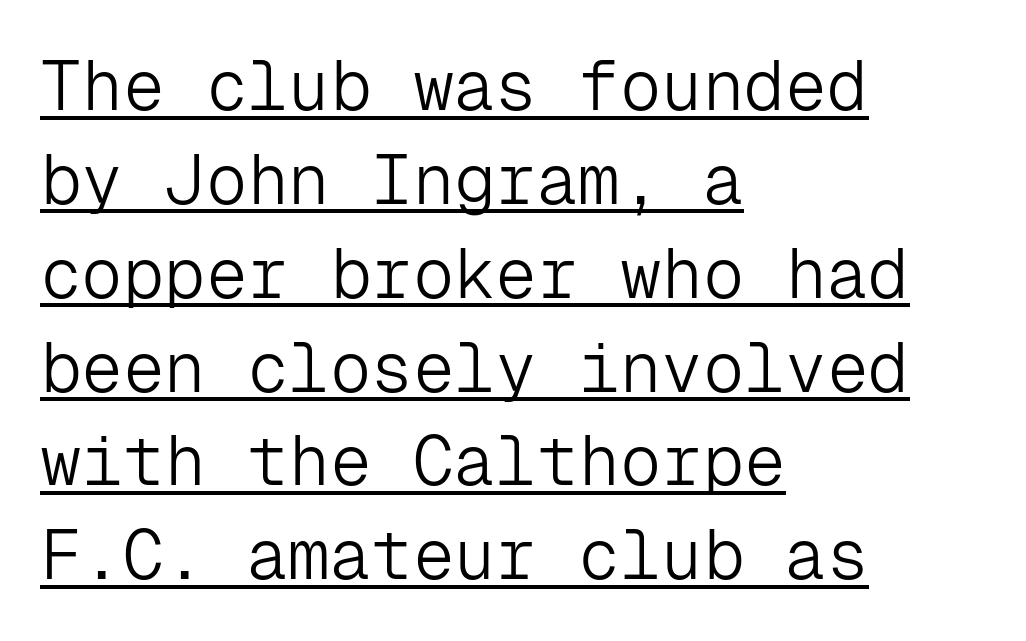
{"serif": "no", "italic": "no", "bold": "no", "weight": "light", "width": "normal", "stroke_contrast": "low", "x_height": "medium", "monospaced": "yes", "underline": "yes", "align": "left", "line_spacing": "normal", "line_spacing_ratio": 1.36, "letter_spacing": "normal", "letter_spacing_em": 0.0, "glyph_px": 69}
